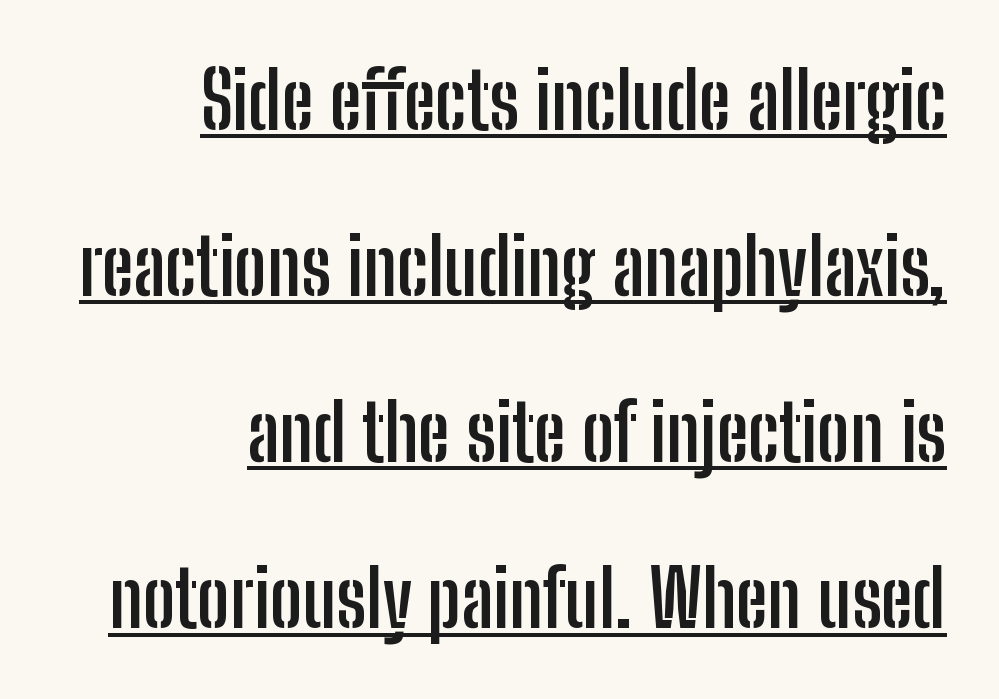
You can tell it's not italic because the verticals are truly vertical. Bold? Absolutely — the strokes are thick and heavy. The type is set solid horizontally, with unmodified tracking. Type style note: lacks serifs.
